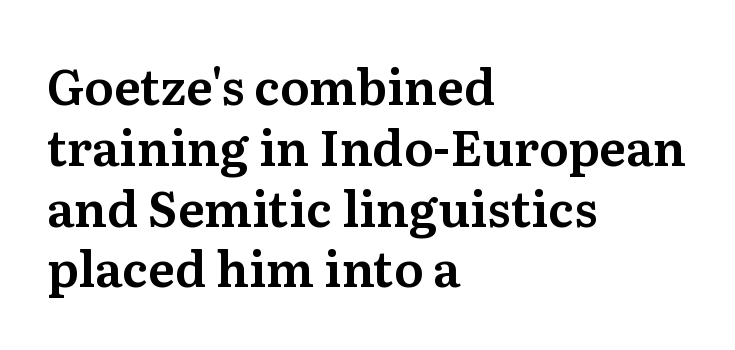
The axis of the letterforms is exactly vertical. Caption: standard tracking, unaltered. If you drew a ruler down the left edge, every line would touch it. Quick note: underline off. The passage shown is typed in a proportional face where columns would drift. Is this a sans? No — the strokes have serifs.
